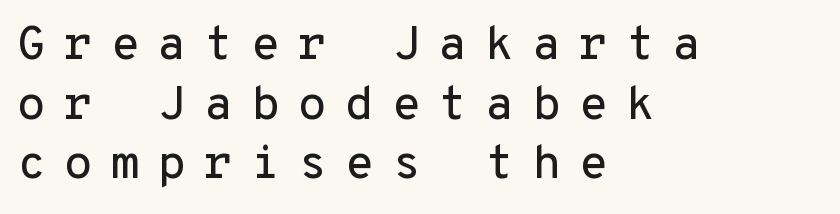
Q: Is the text italic (slanted)? A: No, it is upright.
Q: Is the typeface a serif or a sans-serif typeface? A: Sans-serif.
Q: Is the text underlined? A: No.
Q: How is the paragraph aligned? A: Left-aligned.
Q: Is the spacing between letters normal or unusually wide? A: Unusually wide.
Q: Is the spacing between lines tight, normal or loose? A: Normal.
Q: Width (condensed, normal, or wide)? A: Normal.
Q: Stroke contrast? A: Low.
Q: x-height? A: Medium.
Q: Monospaced? A: Yes.
